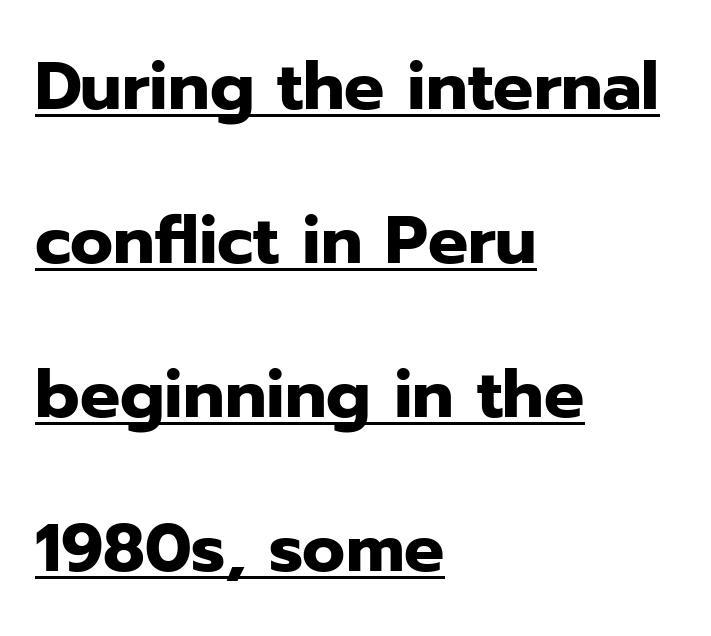
The image shows 67 px heavy sans-serif type, upright; set left-aligned, loose line spacing (2.3x), normal letter spacing, underlined; low stroke contrast and a medium x-height.
